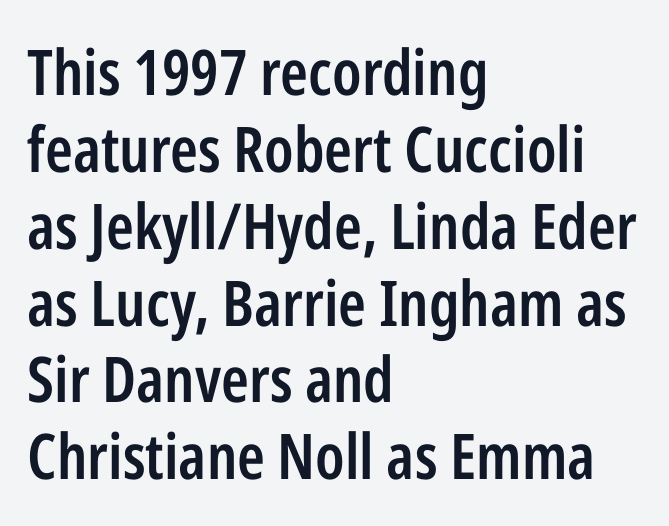
Q: Is the text bold? A: Semi-bold.
Q: Is the text italic (slanted)? A: No, it is upright.
Q: Is the typeface a serif or a sans-serif typeface? A: Sans-serif.
Q: Is the text underlined? A: No.
Q: How is the paragraph aligned? A: Left-aligned.
Q: Is the spacing between letters normal or unusually wide? A: Normal.
Q: Width (condensed, normal, or wide)? A: Condensed.
Q: Stroke contrast? A: Low.
Q: x-height? A: Medium.
Q: Monospaced? A: No.
